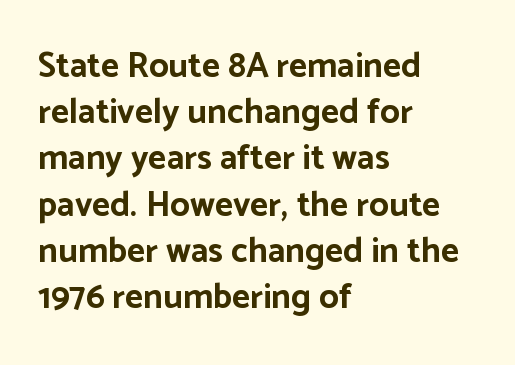
{"serif": "no", "italic": "no", "bold": "yes", "weight": "bold", "width": "normal", "stroke_contrast": "low", "x_height": "medium", "monospaced": "no", "underline": "no", "align": "left", "line_spacing": "normal", "line_spacing_ratio": 1.32, "letter_spacing": "normal", "letter_spacing_em": 0.0, "glyph_px": 35}
